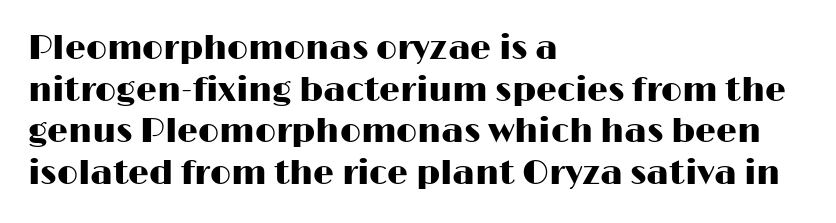
The image shows 33 px wide sans-serif type, upright; set left-aligned, normal line spacing (1.26x), normal letter spacing, not underlined; high stroke contrast and a medium x-height.
